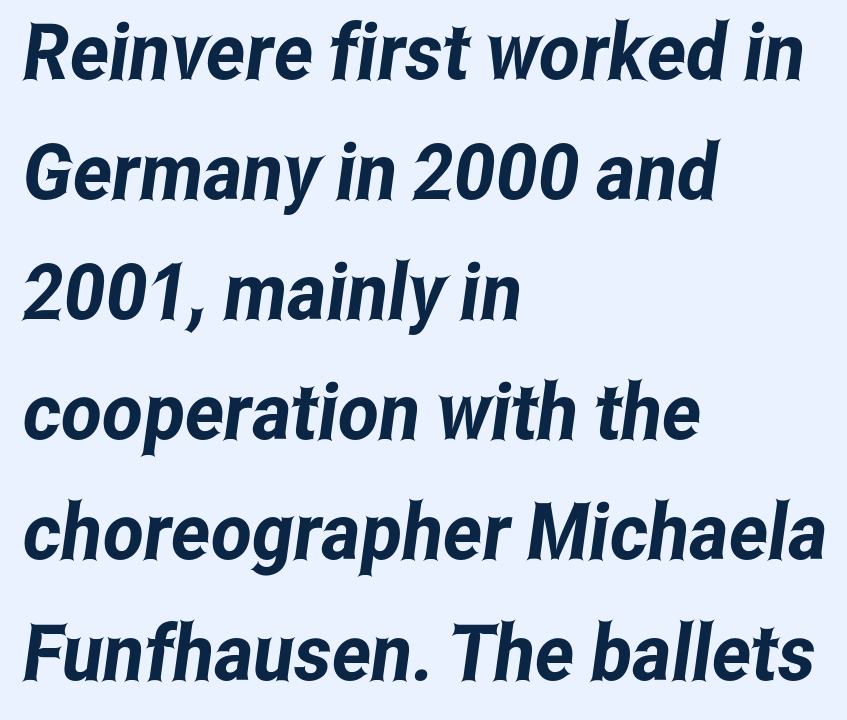
Q: Is the typeface a serif or a sans-serif typeface? A: Sans-serif.
Q: Is the text underlined? A: No.
Q: How is the paragraph aligned? A: Left-aligned.
Q: Is the spacing between letters normal or unusually wide? A: Normal.
Q: Is the spacing between lines tight, normal or loose? A: Normal.
Q: Width (condensed, normal, or wide)? A: Condensed.
Q: Stroke contrast? A: Low.
Q: x-height? A: Medium.
Q: Monospaced? A: No.
